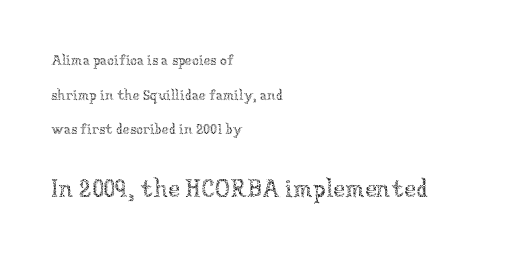
{"italic": "no", "bold": "no", "underline": "no", "align": "left", "line_spacing": "loose", "line_spacing_ratio": 2.48, "letter_spacing": "normal", "letter_spacing_em": 0.0, "larger_block": "second", "size_ratio": 1.71, "glyph_px": 24}
